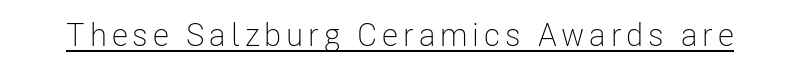
The image shows 32 px light, condensed sans-serif type, upright; set underlined; low stroke contrast and a medium x-height.
